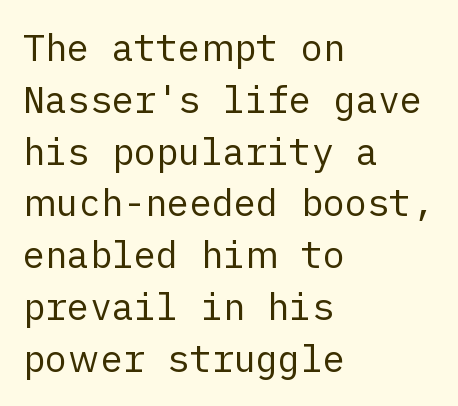
The image shows 37 px regular-weight sans-serif type, upright; set left-aligned, normal line spacing (1.4x), normal letter spacing, not underlined; low stroke contrast and a medium x-height.
